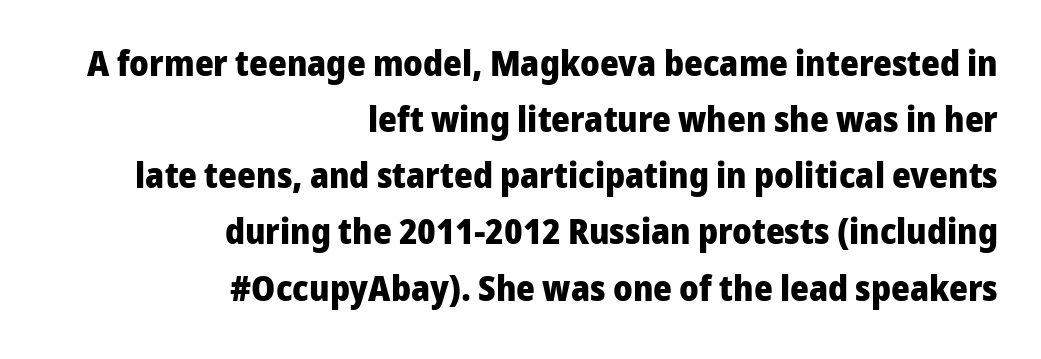
{"serif": "no", "italic": "no", "bold": "yes", "weight": "heavy", "width": "normal", "stroke_contrast": "low", "x_height": "medium", "monospaced": "no", "underline": "no", "align": "right", "line_spacing": "normal", "line_spacing_ratio": 1.56, "letter_spacing": "normal", "letter_spacing_em": 0.0, "glyph_px": 36}
